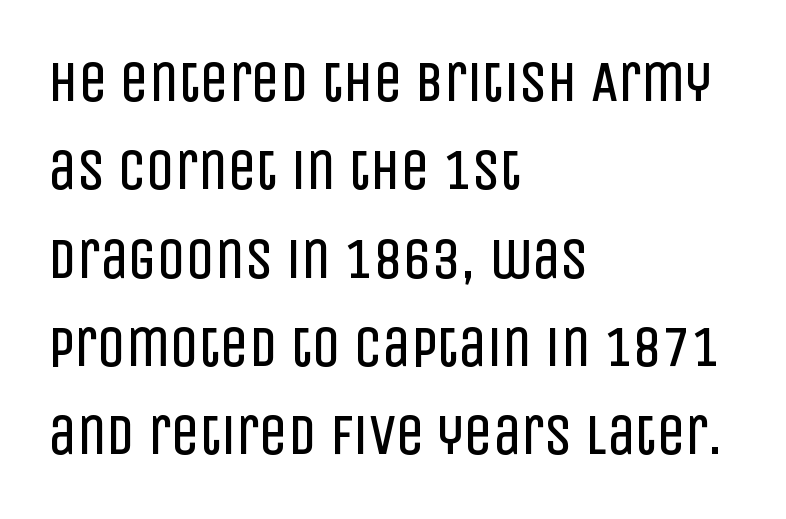
{"serif": "no", "italic": "no", "bold": "no", "weight": "regular", "width": "condensed", "stroke_contrast": "low", "x_height": "large", "monospaced": "no", "underline": "no", "align": "left", "line_spacing": "normal", "line_spacing_ratio": 1.55, "letter_spacing": "normal", "letter_spacing_em": 0.0, "glyph_px": 57}
